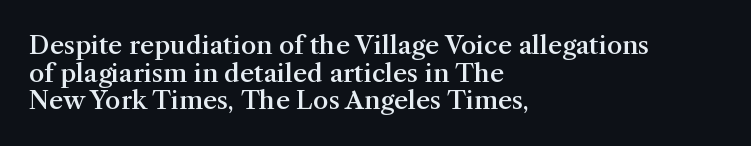
{"italic": "no", "bold": "semi", "underline": "no", "align": "left", "line_spacing": "tight", "line_spacing_ratio": 1.11, "letter_spacing": "normal", "letter_spacing_em": 0.0, "glyph_px": 25}
